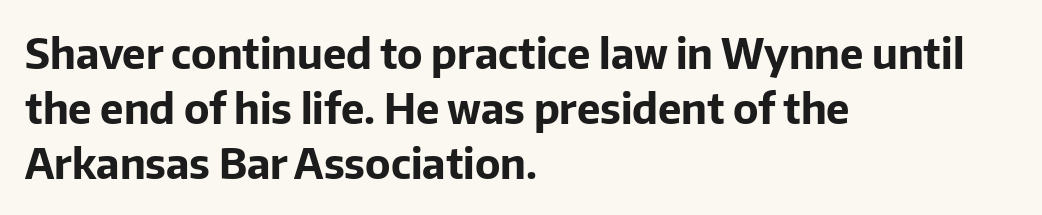
The image shows 42 px bold sans-serif type, upright; set left-aligned, normal line spacing (1.31x), normal letter spacing, not underlined; low stroke contrast and a medium x-height.
